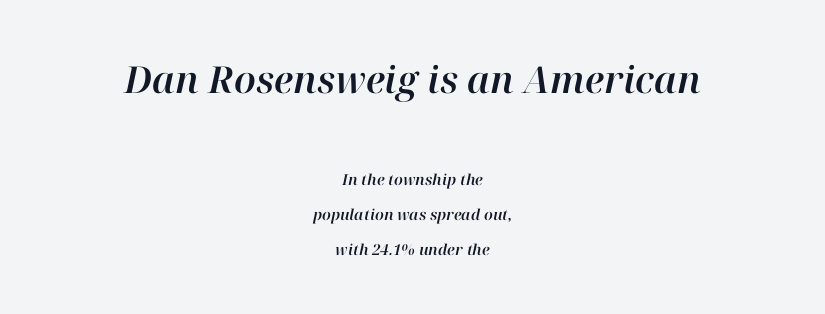
Whoever set this chose breathing room over compactness in the vertical rhythm. The paragraph has two soft edges and a firm central axis. The face used here appears at its bigger size in the upper chunk. In terms of posture, this sample is oblique.
